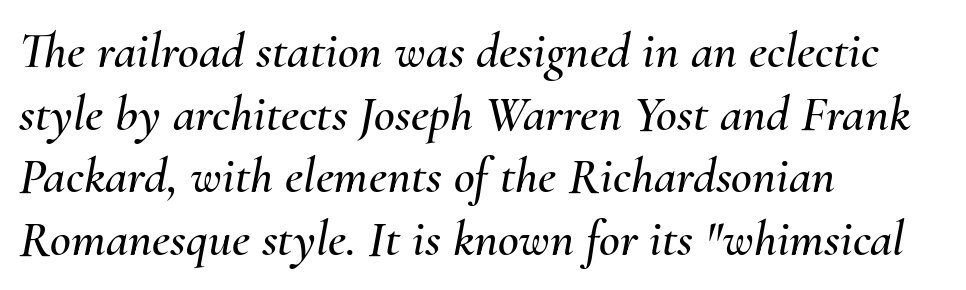
{"italic": "yes", "lean": "right", "slant_degrees": 10, "width": "normal", "stroke_contrast": "medium", "x_height": "small", "monospaced": "no", "underline": "no", "align": "left", "line_spacing_ratio": 1.23, "letter_spacing": "normal", "letter_spacing_em": 0.0, "glyph_px": 51}
